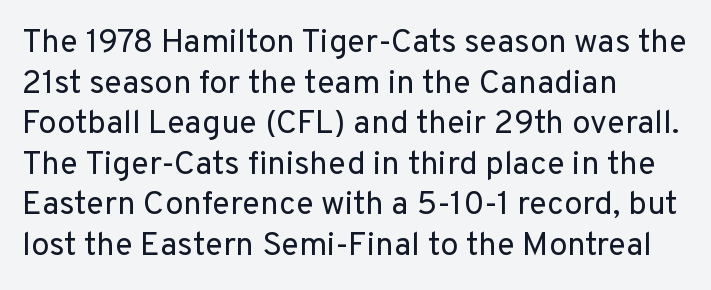
Q: Is the text bold? A: No.
Q: Is the text italic (slanted)? A: No, it is upright.
Q: Is the typeface a serif or a sans-serif typeface? A: Sans-serif.
Q: Is the text underlined? A: No.
Q: How is the paragraph aligned? A: Left-aligned.
Q: Is the spacing between letters normal or unusually wide? A: Normal.
Q: Width (condensed, normal, or wide)? A: Normal.
Q: Stroke contrast? A: Low.
Q: x-height? A: Medium.
Q: Monospaced? A: No.
